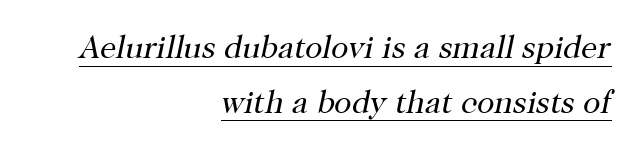
Typographically, this falls in the serif category. A typesetter would call this proportional, since set widths differ per character. The letters are slanted; this is an italic face. Casual observation: everything's shoved over to the right.
